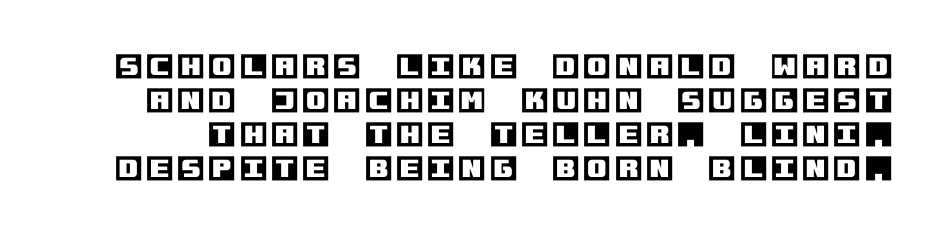
{"italic": "no", "width": "normal", "x_height": "large", "underline": "no", "line_spacing_ratio": 1.21, "glyph_px": 28}
